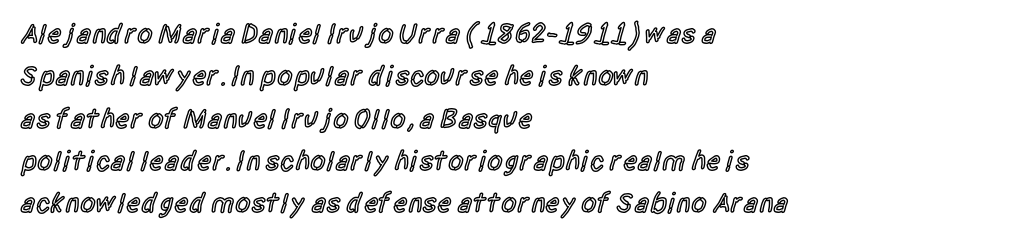
A student would call this left alignment; a typographer would say flush left, rag right. Nothing sits at the stroke ends, so this counts as sans-serif. The line-height multiplier appears to be the usual default. How heavy is the stroke? Medium-heavy — a semibold, shy of bold.
